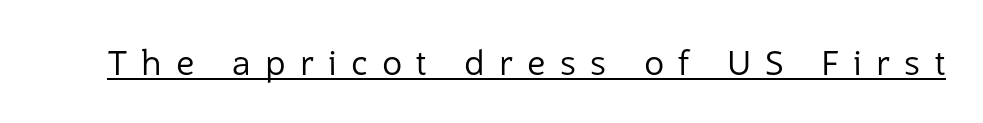
The rendered words wear a rule along their underside. Is this a fixed-width face? No — the glyphs have proportional, varying widths. Display-style spreading of the glyphs; the letterfit is very open. The lettering holds an erect, upright posture throughout. Think standard paragraph weight, or any step lighter than that.
